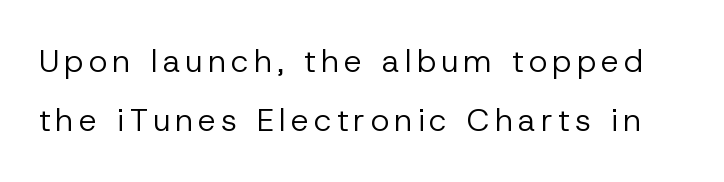
Q: Is the text bold? A: No.
Q: Is the text italic (slanted)? A: No, it is upright.
Q: Is the typeface a serif or a sans-serif typeface? A: Sans-serif.
Q: Is the text underlined? A: No.
Q: Width (condensed, normal, or wide)? A: Normal.
Q: Stroke contrast? A: Low.
Q: x-height? A: Medium.
Q: Monospaced? A: No.
